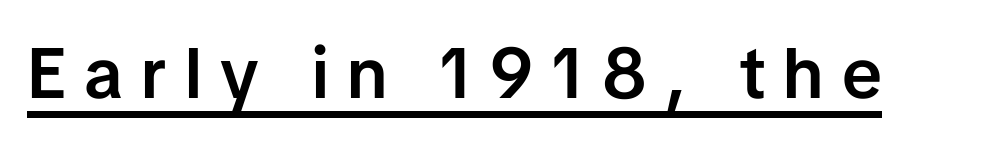
{"serif": "no", "italic": "no", "bold": "semi", "weight": "semibold", "width": "normal", "stroke_contrast": "low", "x_height": "medium", "monospaced": "no", "underline": "yes", "letter_spacing": "wide", "letter_spacing_em": 0.26, "glyph_px": 71}
